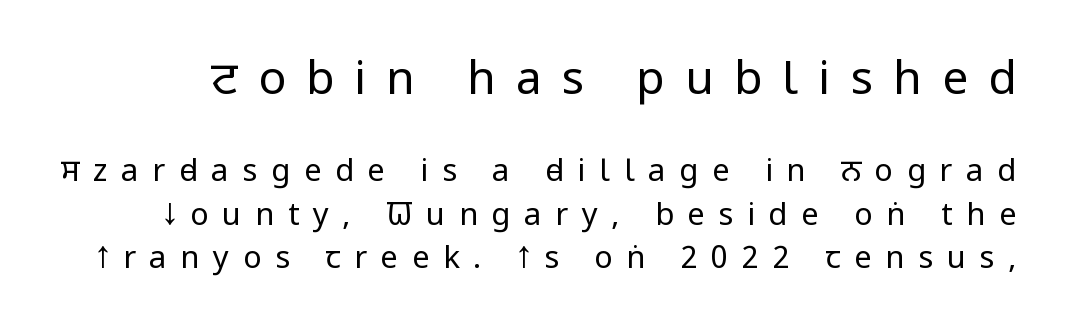
On a weight scale, this lands at 450 or below. Clear beneath every line of the passage. Between one letter and the next there's a generous, obvious gap. Are there feet on the stems? There aren't — it's a sans. The face used here is proportionally spaced, like ordinary book or web type. Here the first block reads like a headline and the second like body copy.
